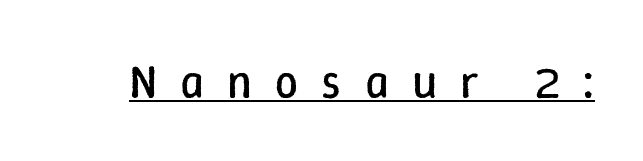
Q: Is the text bold? A: No.
Q: Is the text italic (slanted)? A: No, it is upright.
Q: Is the text underlined? A: Yes.
Q: Is the spacing between letters normal or unusually wide? A: Unusually wide.
Q: Width (condensed, normal, or wide)? A: Normal.
Q: Stroke contrast? A: Low.
Q: x-height? A: Medium.
Q: Monospaced? A: No.
